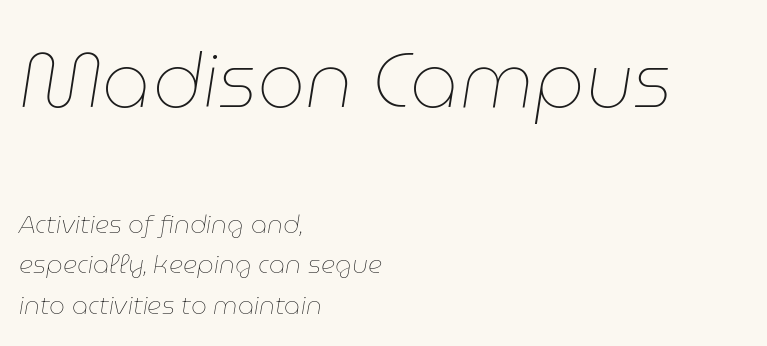
The image shows 76 px thin type, italic (leaning right); set left-aligned, normal line spacing (1.63x), normal letter spacing, not underlined; the first (top) block is 3.04x larger; low stroke contrast and a medium x-height.
